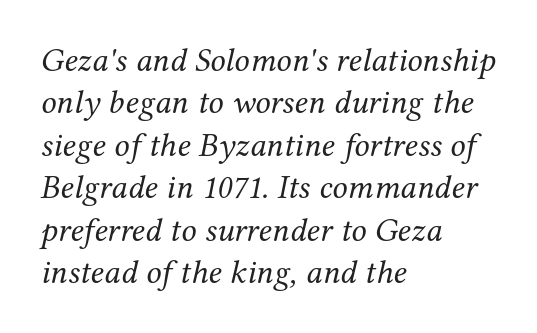
The image shows 34 px regular-weight serif type, italic (leaning right); set left-aligned, normal line spacing (1.25x), normal letter spacing, not underlined; medium stroke contrast and a medium x-height.
